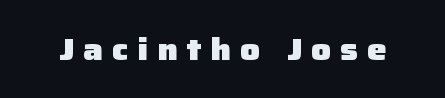
Q: Is the text bold? A: Yes.
Q: Is the text italic (slanted)? A: No, it is upright.
Q: Is the typeface a serif or a sans-serif typeface? A: Sans-serif.
Q: Is the text underlined? A: No.
Q: Is the spacing between letters normal or unusually wide? A: Unusually wide.
Q: Width (condensed, normal, or wide)? A: Normal.
Q: Stroke contrast? A: Low.
Q: x-height? A: Medium.
Q: Monospaced? A: No.
